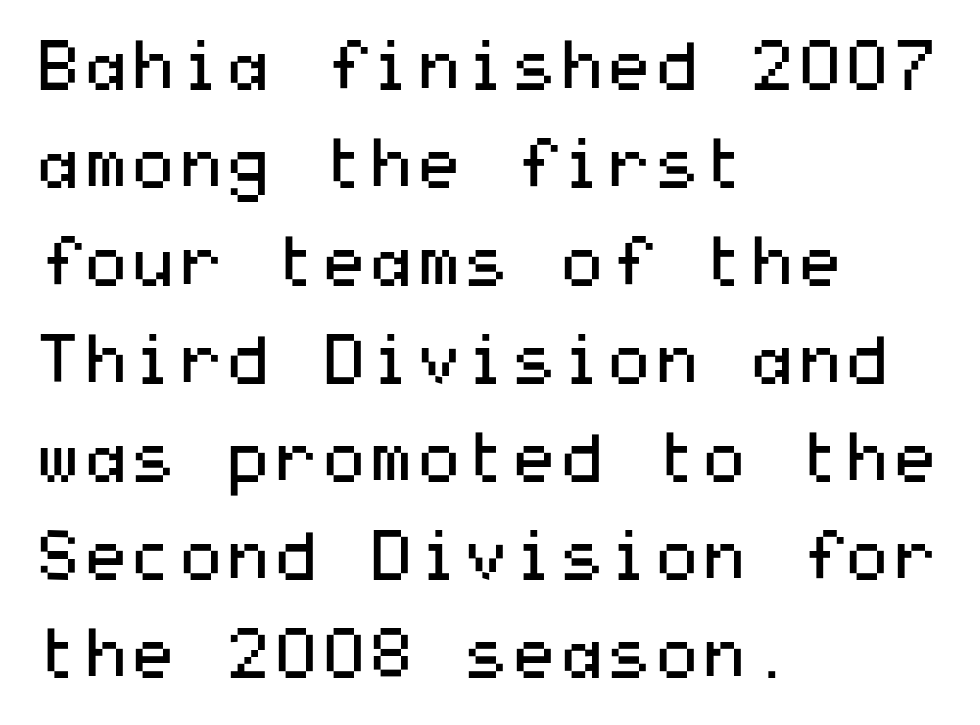
The image shows 68 px regular-weight, wide sans-serif type, upright; set left-aligned, normal line spacing (1.44x), normal letter spacing, not underlined; medium stroke contrast and a medium x-height.
